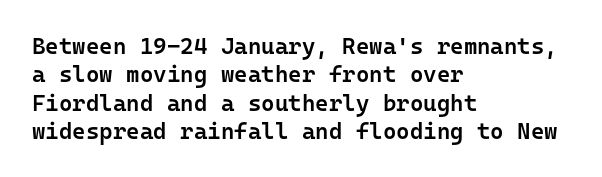
{"italic": "no", "bold": "semi", "underline": "no", "align": "left", "line_spacing_ratio": 1.23, "letter_spacing": "normal", "letter_spacing_em": 0.0, "glyph_px": 23}
